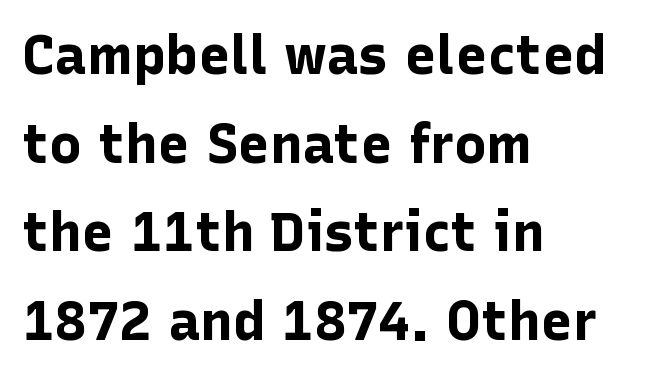
These lines sit exactly where default settings would place them. Is the type bold? Yes — the strokes are clearly thick and heavy. Only glyphs here, with clear space below each row. Is this a fixed-width face? No — the glyphs have proportional, varying widths. Typographically, this falls in the sans-serif category.
